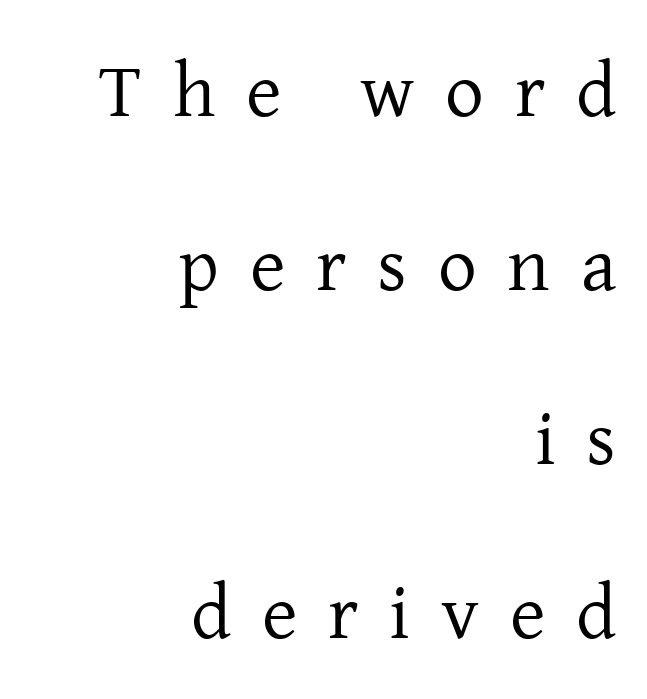
The image shows 77 px regular-weight serif type, upright; set right-aligned, loose line spacing (2.26x), unusually wide letter spacing (+0.4 em), not underlined; low stroke contrast and a medium x-height.
